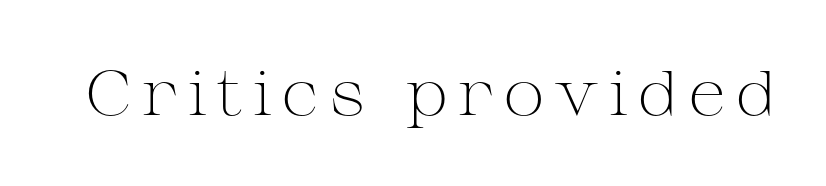
{"serif": "yes", "italic": "no", "bold": "no", "weight": "light", "width": "wide", "stroke_contrast": "medium", "x_height": "medium", "monospaced": "no", "underline": "no", "glyph_px": 63}
